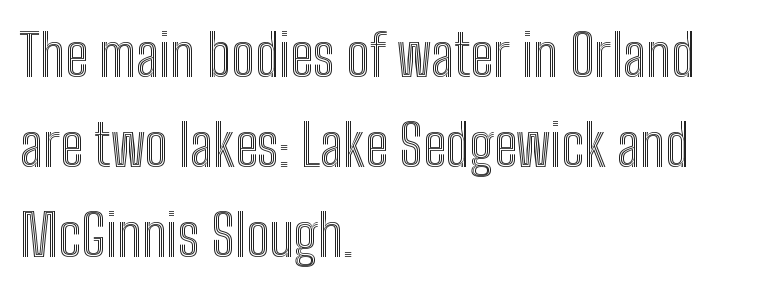
{"italic": "no", "width": "condensed", "x_height": "medium", "monospaced": "no", "underline": "no", "align": "left", "line_spacing": "normal", "line_spacing_ratio": 1.58, "letter_spacing": "normal", "letter_spacing_em": 0.0, "glyph_px": 57}
